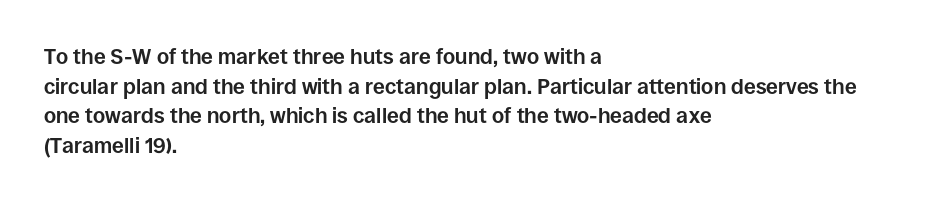
The image shows 21 px bold type, upright; set left-aligned, normal line spacing (1.41x), normal letter spacing, not underlined.
